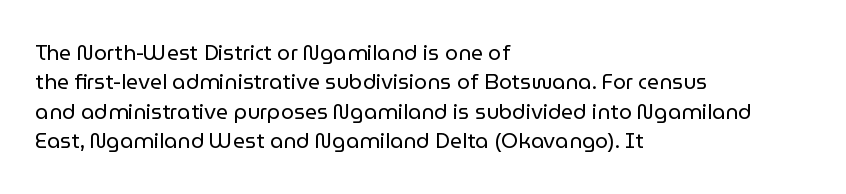
Q: Is the text bold? A: No.
Q: Is the text italic (slanted)? A: No, it is upright.
Q: Is the text underlined? A: No.
Q: How is the paragraph aligned? A: Left-aligned.
Q: Is the spacing between letters normal or unusually wide? A: Normal.
Q: Is the spacing between lines tight, normal or loose? A: Normal.
